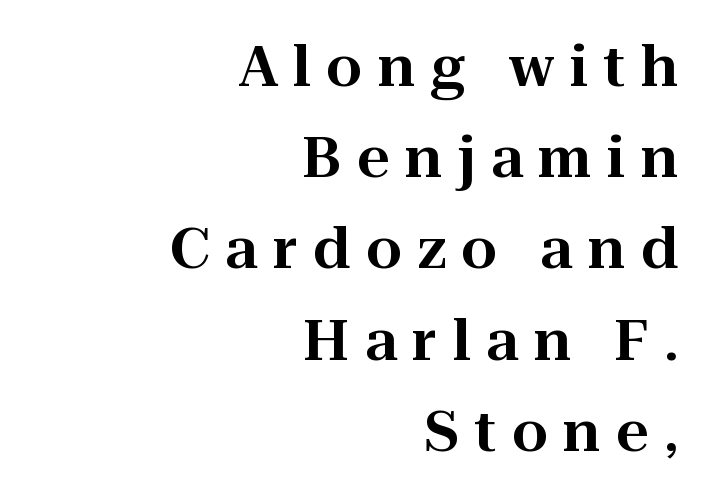
The image shows 57 px serif type, upright; set right-aligned, normal line spacing (1.6x), unusually wide letter spacing (+0.27 em), not underlined; high stroke contrast and a medium x-height.
